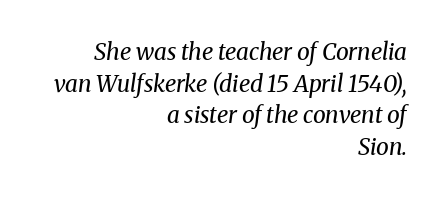
The image shows 23 px text type, italic (leaning right); set right-aligned, normal line spacing (1.37x), normal letter spacing, not underlined.
